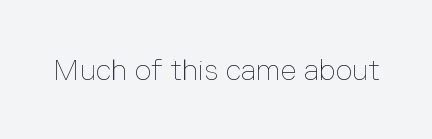
Q: Is the text bold? A: No.
Q: Is the text italic (slanted)? A: No, it is upright.
Q: Is the text underlined? A: No.
Q: Is the spacing between letters normal or unusually wide? A: Normal.
Q: Width (condensed, normal, or wide)? A: Normal.
Q: Stroke contrast? A: Low.
Q: x-height? A: Medium.
Q: Monospaced? A: No.
